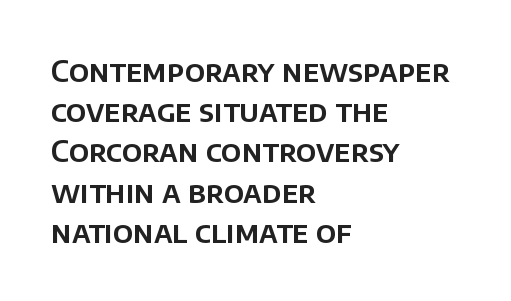
Letter spacing: default. This sample has the flowing, uneven cadence of proportional lettering. Summary of vertical rhythm: regular, with standard interline spacing. Any mark beneath the type? The region is blank.
